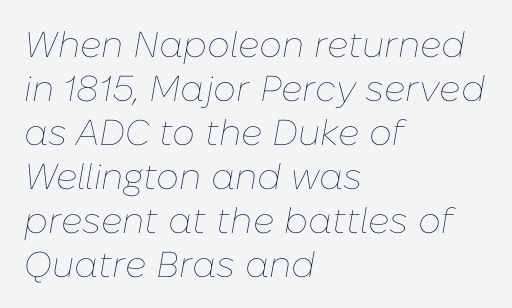
The tracking reads as untouched default to a designer's eye. This reads as an unemphasized weight, regular at the heaviest. Here the designer chose a conventional face with non-uniform glyph widths. The typography opts for an oblique posture over an upright one. Type without underlining.
